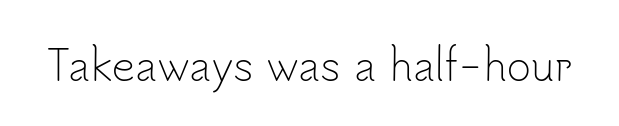
The image shows 41 px light sans-serif type, upright; set normal letter spacing, not underlined; low stroke contrast and a small x-height.
